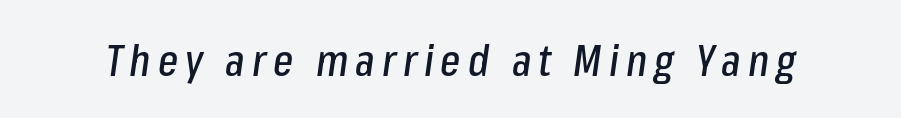
Q: Is the text italic (slanted)? A: Yes, it leans right by about 8 degrees.
Q: Is the text underlined? A: No.
Q: Width (condensed, normal, or wide)? A: Condensed.
Q: Stroke contrast? A: Low.
Q: x-height? A: Medium.
Q: Monospaced? A: No.
